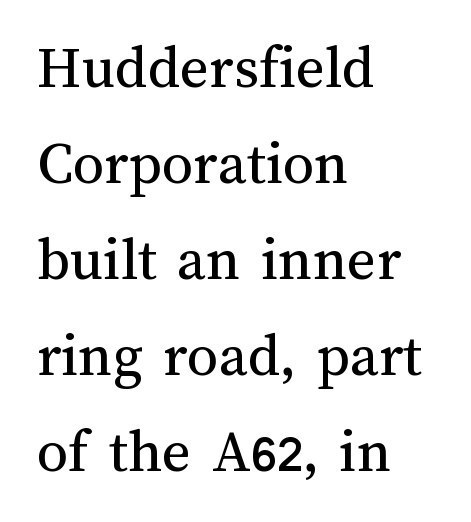
Students, note that the glyphs here touch the page at normal intervals. Summary of vertical rhythm: regular, with standard interline spacing. Honestly, there is no underline to notice here at all. The lines in this sample share a left origin and differ only in where they stop. The face looks like a standard text weight, possibly lighter. The typography opts for an upright posture over an oblique one.
